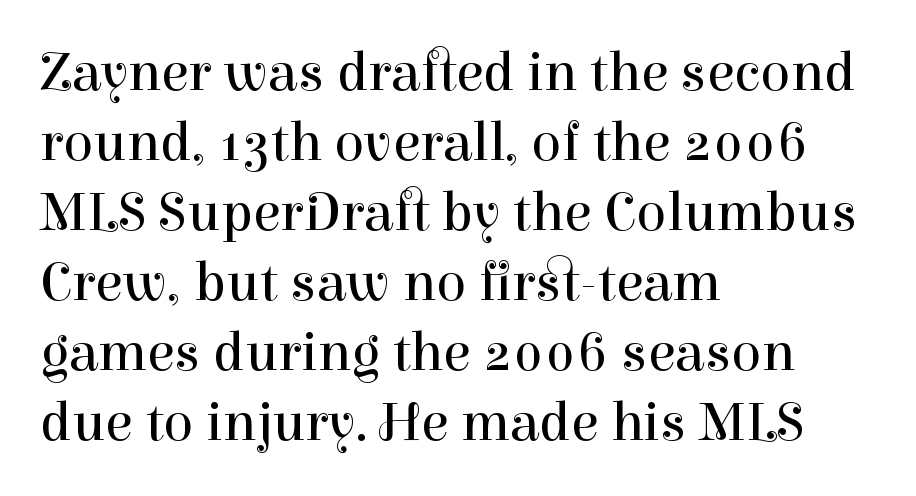
Italic: no, the glyphs are upright roman. Default kerning and tracking; the words read as compact shapes. Weight: regular or lighter. The zone under the glyphs is completely vacant.
